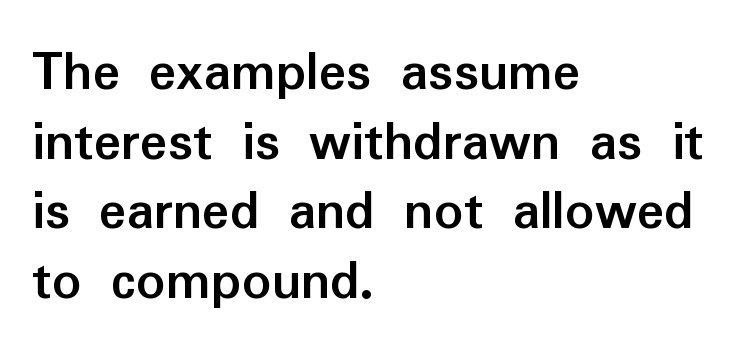
{"serif": "no", "italic": "no", "bold": "yes", "weight": "semibold", "width": "normal", "stroke_contrast": "low", "x_height": "medium", "monospaced": "no", "underline": "no", "align": "left", "line_spacing_ratio": 1.22, "letter_spacing": "normal", "letter_spacing_em": 0.0, "glyph_px": 57}
